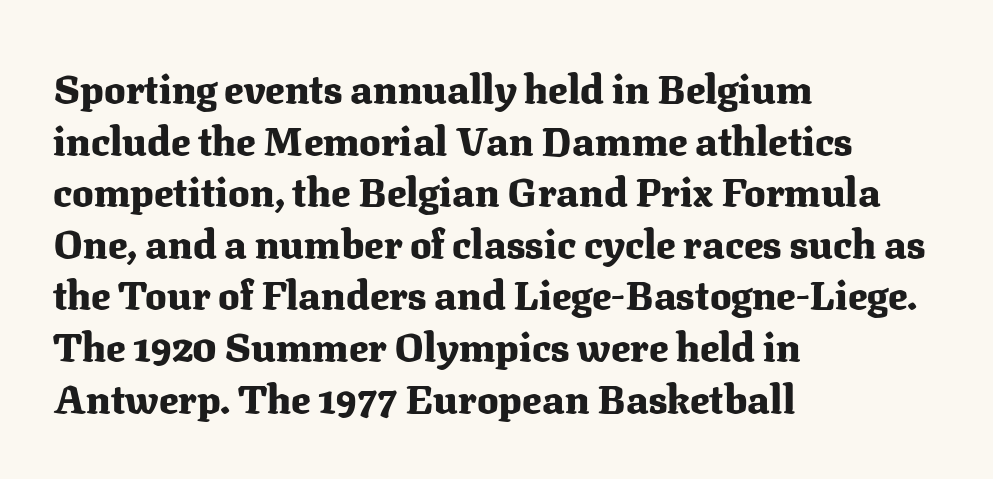
Q: Is the text bold? A: Yes.
Q: Is the text italic (slanted)? A: No, it is upright.
Q: Is the typeface a serif or a sans-serif typeface? A: Serif.
Q: Is the text underlined? A: No.
Q: How is the paragraph aligned? A: Left-aligned.
Q: Is the spacing between letters normal or unusually wide? A: Normal.
Q: Is the spacing between lines tight, normal or loose? A: Normal.
Q: Width (condensed, normal, or wide)? A: Normal.
Q: Stroke contrast? A: Medium.
Q: x-height? A: Medium.
Q: Monospaced? A: No.
